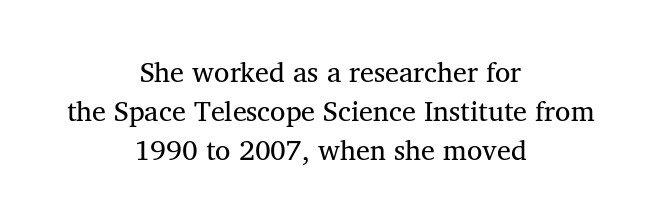
Q: Is the text bold? A: No.
Q: Is the text italic (slanted)? A: No, it is upright.
Q: Is the typeface a serif or a sans-serif typeface? A: Serif.
Q: Is the text underlined? A: No.
Q: How is the paragraph aligned? A: Centered.
Q: Is the spacing between letters normal or unusually wide? A: Normal.
Q: Is the spacing between lines tight, normal or loose? A: Normal.
Q: Width (condensed, normal, or wide)? A: Normal.
Q: Stroke contrast? A: Medium.
Q: x-height? A: Medium.
Q: Monospaced? A: No.
